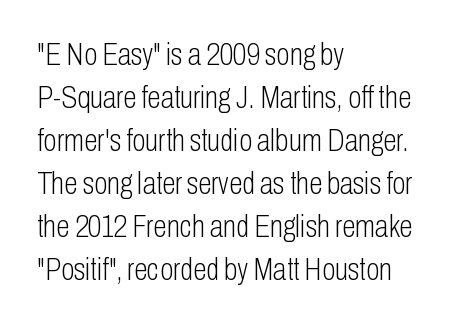
{"serif": "no", "italic": "no", "bold": "no", "weight": "light", "width": "condensed", "stroke_contrast": "low", "x_height": "medium", "monospaced": "no", "underline": "no", "align": "left", "line_spacing": "normal", "line_spacing_ratio": 1.39, "letter_spacing": "normal", "letter_spacing_em": 0.0, "glyph_px": 31}
